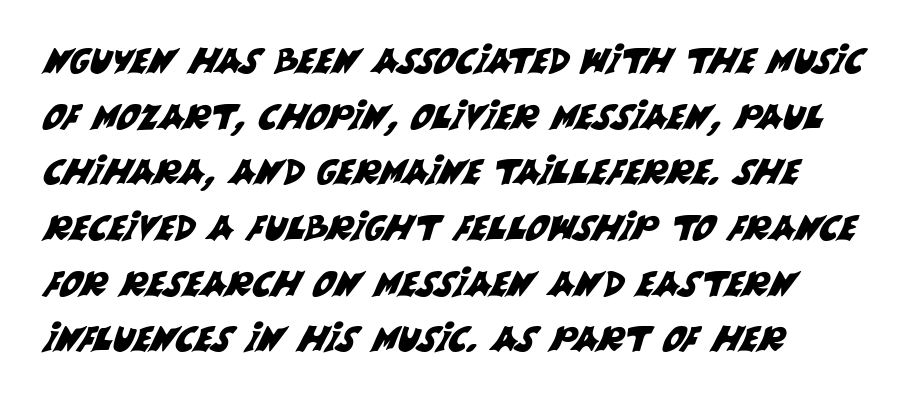
The letters carry no serifs — their stems end cleanly without finishing strokes. The paragraph has a hard left edge and a soft right edge. Reading down the column, the eye jumps a familiar distance to each next line. Glyph-to-glyph distance matches everyday printed text. Only glyphs here, with clear space below each row. Here the designer chose a conventional face with non-uniform glyph widths.
